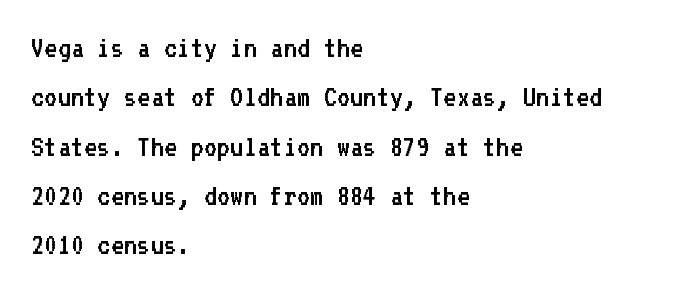
Descenders hang freely into open space. Note: no serifs on the glyphs. Interline gaps are of average width in this sample. Fixed-width glyphs throughout — classic coding-font behaviour. Layout note: lines flush left.
